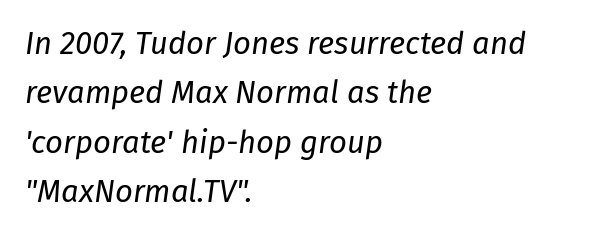
A clean baseline with only descenders dipping below it. Nobody touched the tracking dial on this one. Looks like regular typesetting: each glyph gets only the width it needs. Compared with a typical body face, this is equally light or lighter still.
